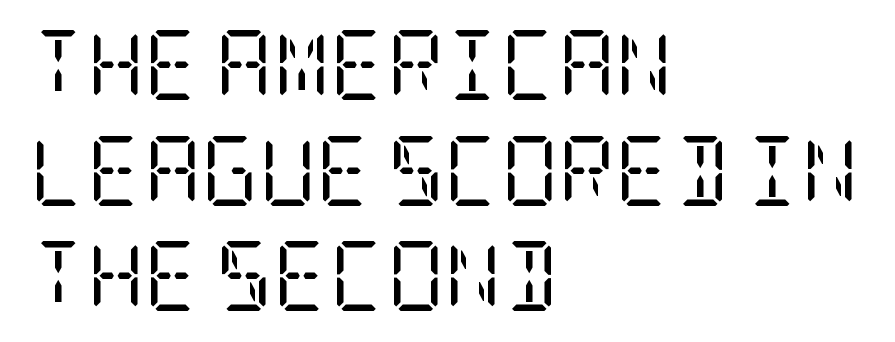
Q: Is the text bold? A: No.
Q: Is the text italic (slanted)? A: No, it is upright.
Q: Is the typeface a serif or a sans-serif typeface? A: Serif.
Q: Is the text underlined? A: No.
Q: How is the paragraph aligned? A: Left-aligned.
Q: Is the spacing between letters normal or unusually wide? A: Normal.
Q: Is the spacing between lines tight, normal or loose? A: Normal.
Q: Width (condensed, normal, or wide)? A: Condensed.
Q: Stroke contrast? A: Low.
Q: x-height? A: Large.
